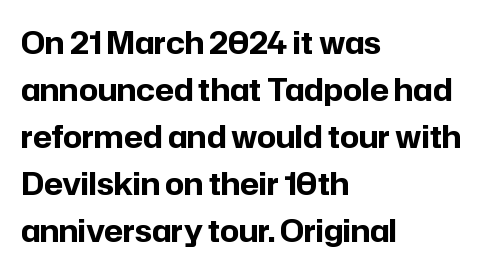
{"serif": "no", "italic": "no", "bold": "yes", "weight": "bold", "width": "normal", "stroke_contrast": "low", "x_height": "medium", "monospaced": "no", "underline": "no", "align": "left", "line_spacing": "normal", "line_spacing_ratio": 1.57, "letter_spacing": "normal", "letter_spacing_em": 0.0, "glyph_px": 30}
